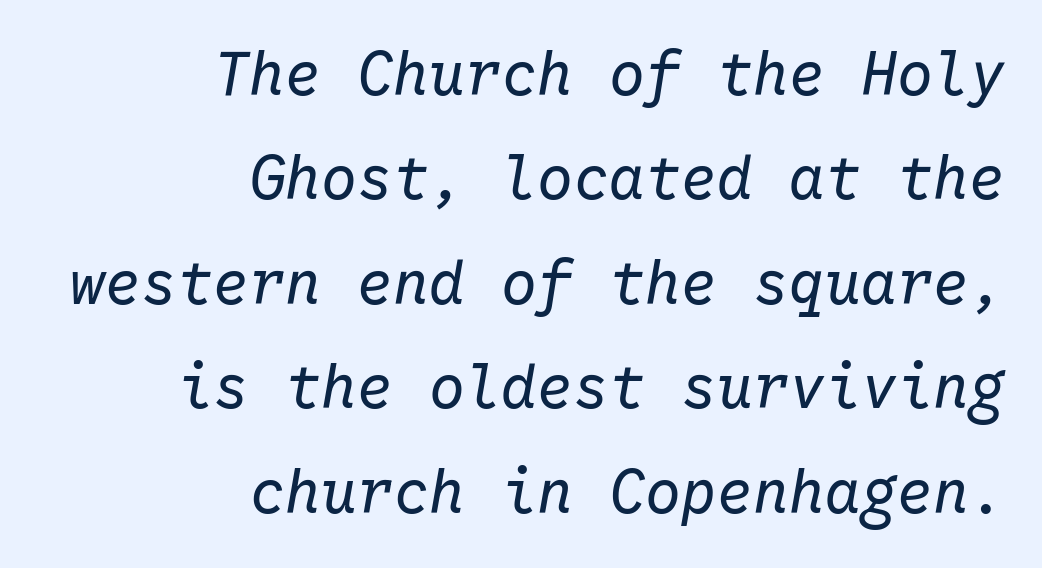
The image shows 60 px regular-weight type, italic (leaning right), monospaced; set right-aligned, line spacing 1.74x, normal letter spacing, not underlined; low stroke contrast and a medium x-height.
